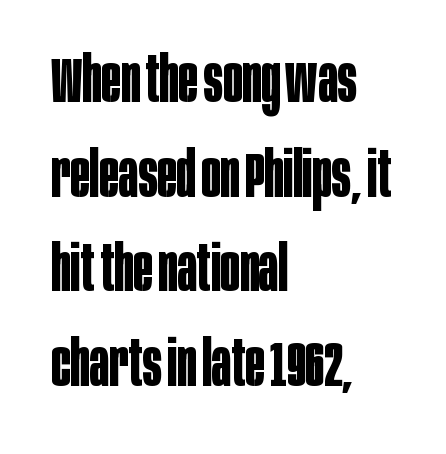
Q: Is the text bold? A: Yes.
Q: Is the text italic (slanted)? A: No, it is upright.
Q: Is the typeface a serif or a sans-serif typeface? A: Sans-serif.
Q: Is the text underlined? A: No.
Q: How is the paragraph aligned? A: Left-aligned.
Q: Is the spacing between letters normal or unusually wide? A: Normal.
Q: Is the spacing between lines tight, normal or loose? A: Normal.
Q: Width (condensed, normal, or wide)? A: Condensed.
Q: Stroke contrast? A: Low.
Q: x-height? A: Large.
Q: Monospaced? A: No.
